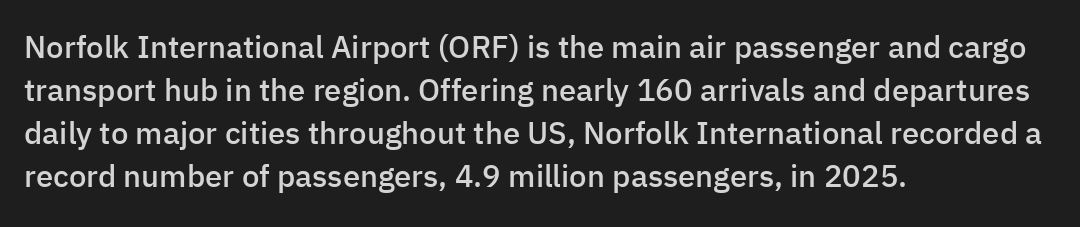
Q: Is the text bold? A: Semi-bold.
Q: Is the text italic (slanted)? A: No, it is upright.
Q: Is the typeface a serif or a sans-serif typeface? A: Sans-serif.
Q: Is the text underlined? A: No.
Q: How is the paragraph aligned? A: Left-aligned.
Q: Is the spacing between letters normal or unusually wide? A: Normal.
Q: Is the spacing between lines tight, normal or loose? A: Normal.
Q: Width (condensed, normal, or wide)? A: Normal.
Q: Stroke contrast? A: Low.
Q: x-height? A: Medium.
Q: Monospaced? A: No.
